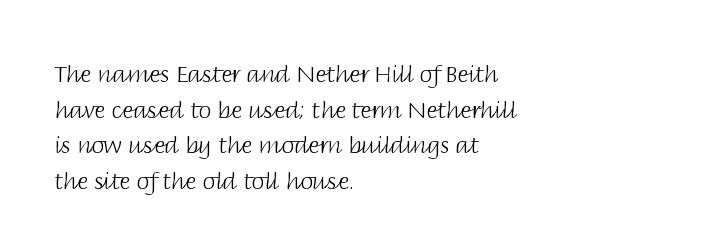
Baseline-to-baseline distance is the conventional proportion of letter height. The passage is arranged the way most books set body copy — flush left. The glyphs are unaccompanied by any horizontal stroke below them. The gaps between neighbouring characters are ordinary and unremarkable.
